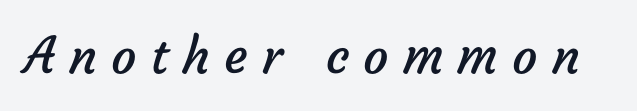
{"serif": "no", "bold": "no", "weight": "regular", "width": "normal", "stroke_contrast": "low", "x_height": "medium", "monospaced": "no", "underline": "no", "letter_spacing": "wide", "letter_spacing_em": 0.28, "glyph_px": 50}
